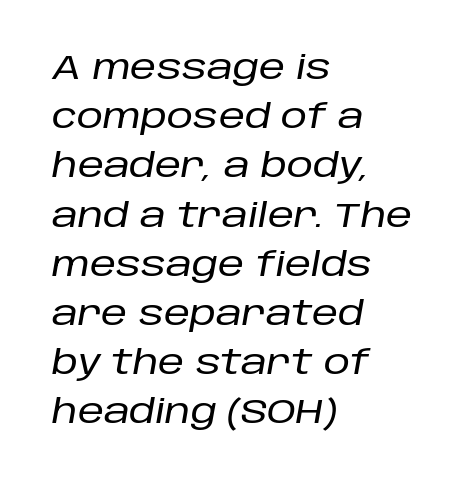
Q: Is the text italic (slanted)? A: Yes, it leans right by about 10 degrees.
Q: Is the text underlined? A: No.
Q: How is the paragraph aligned? A: Left-aligned.
Q: Is the spacing between letters normal or unusually wide? A: Normal.
Q: Is the spacing between lines tight, normal or loose? A: Normal.
Q: Width (condensed, normal, or wide)? A: Normal.
Q: Stroke contrast? A: Low.
Q: x-height? A: Large.
Q: Monospaced? A: No.
